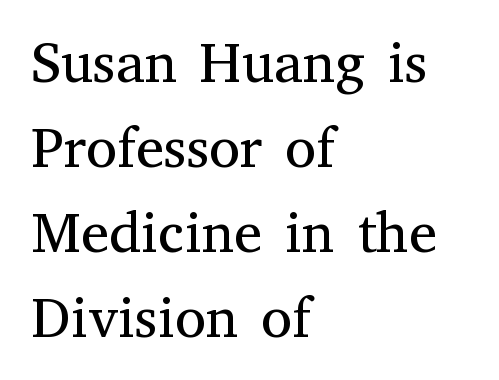
The image shows 57 px regular-weight serif type, upright; set left-aligned, normal line spacing (1.49x), normal letter spacing, not underlined; medium stroke contrast and a medium x-height.
